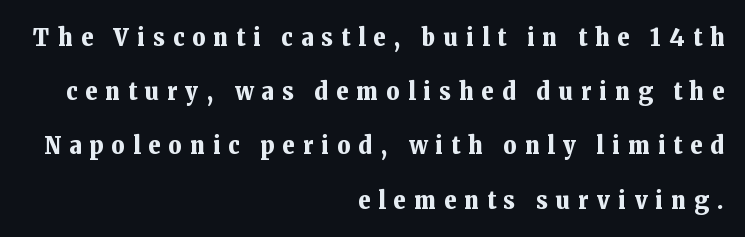
{"italic": "no", "bold": "yes", "underline": "no", "align": "right", "line_spacing": "loose", "line_spacing_ratio": 2.17, "letter_spacing": "wide", "letter_spacing_em": 0.33, "glyph_px": 25}
